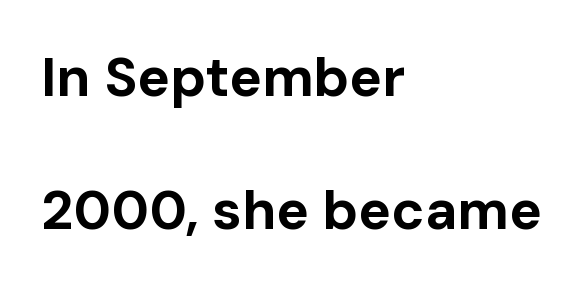
The image shows 55 px bold sans-serif type, upright; set left-aligned, loose line spacing (2.42x), normal letter spacing, not underlined; low stroke contrast and a medium x-height.
